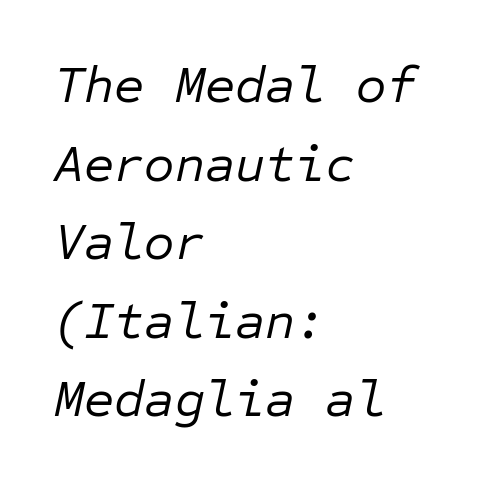
The image shows 52 px regular-weight type, italic (leaning right), monospaced; set left-aligned, normal line spacing (1.51x), normal letter spacing, not underlined; low stroke contrast and a medium x-height.
